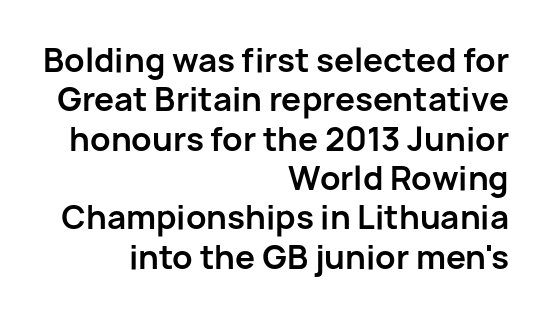
{"serif": "no", "italic": "no", "bold": "yes", "weight": "bold", "width": "normal", "stroke_contrast": "low", "x_height": "medium", "monospaced": "no", "underline": "no", "align": "right", "line_spacing_ratio": 1.23, "letter_spacing": "normal", "letter_spacing_em": 0.0, "glyph_px": 32}
